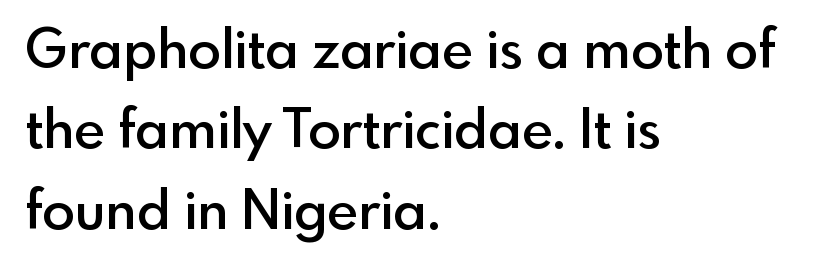
The image shows 54 px semibold sans-serif type, upright; set left-aligned, normal line spacing (1.49x), normal letter spacing, not underlined; a small x-height.
